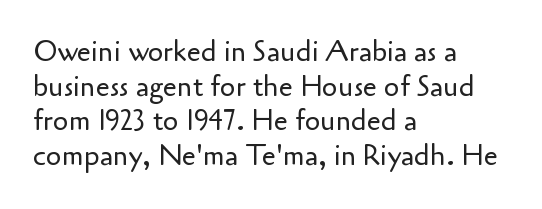
The passage shown has conventional tracking throughout. Ordinary non-slanted type is in use. Proportional: the letters do not fall into vertical columns. Each row of text sits above clean, open space. Each letter's strokes conclude bluntly, with no projecting serifs.
